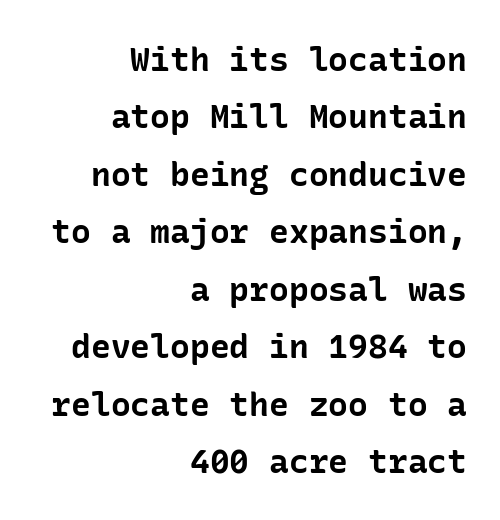
Notice how the passage keeps a crisp vertical edge on the right only. There is no visible air inserted between adjacent glyphs. This sample uses a sans-serif face. The sample has been set heavy, in full bold.
